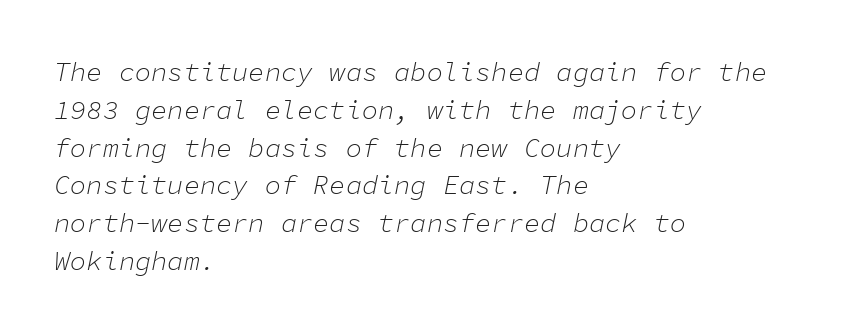
A typesetter would call this zero additional tracking. One-word summary of the alignment: left. Stem width sits at or under what a default text font uses. Looking at the ascenders, they clearly lean. The rows are spaced the way most documents space them.
